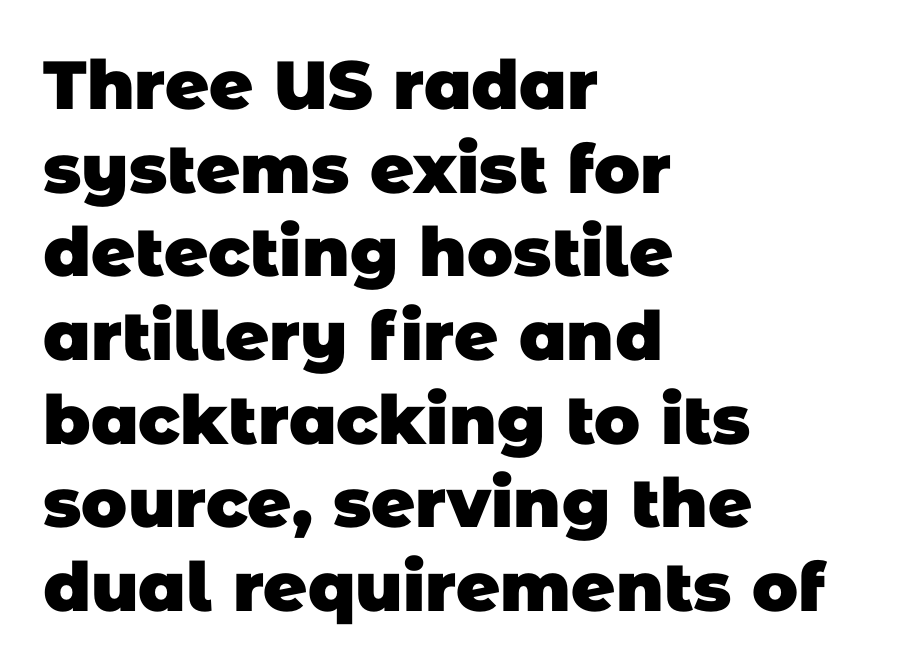
Layout note: lines flush left. The passage shown is typeset with a sans-serif family. The font is running at its bold setting. Only glyphs here, with clear space below each row. You could not count columns in this text — the font is proportionally spaced.
